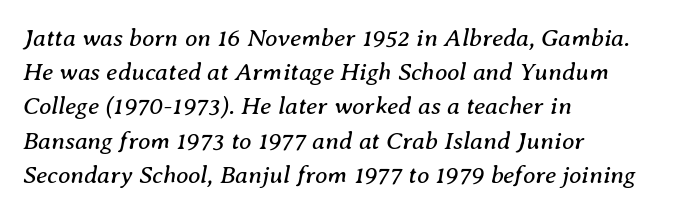
Q: Is the text bold? A: No.
Q: Is the text italic (slanted)? A: Yes, it leans right by about 8 degrees.
Q: Is the text underlined? A: No.
Q: How is the paragraph aligned? A: Left-aligned.
Q: Is the spacing between letters normal or unusually wide? A: Normal.
Q: Is the spacing between lines tight, normal or loose? A: Normal.
